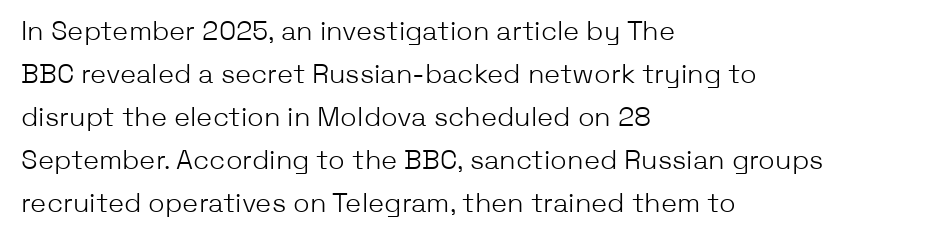
Line beginnings align vertically; line endings do not. Quick note: not italic, upright. No chunkiness to these letters — they're not bold. Default kerning and tracking; the words read as compact shapes.
